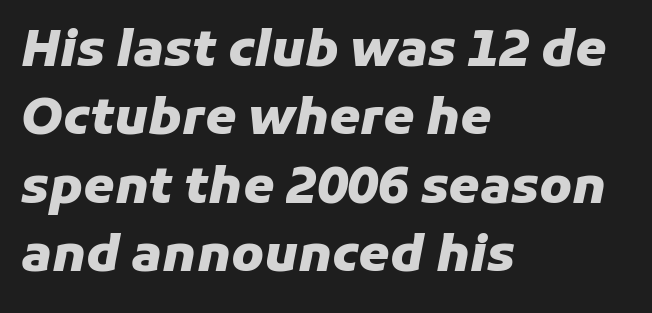
Q: Is the text bold? A: Yes.
Q: Is the text italic (slanted)? A: Yes, it leans right by about 11 degrees.
Q: Is the text underlined? A: No.
Q: How is the paragraph aligned? A: Left-aligned.
Q: Is the spacing between letters normal or unusually wide? A: Normal.
Q: Is the spacing between lines tight, normal or loose? A: Normal.
Q: Width (condensed, normal, or wide)? A: Normal.
Q: Stroke contrast? A: Low.
Q: x-height? A: Medium.
Q: Monospaced? A: No.
